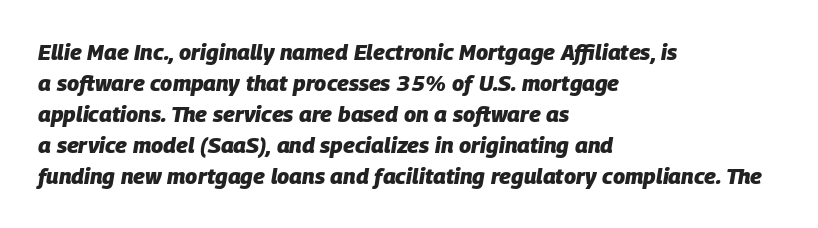
Q: Is the text bold? A: Yes.
Q: Is the text italic (slanted)? A: Yes, it leans right by about 9 degrees.
Q: Is the text underlined? A: No.
Q: How is the paragraph aligned? A: Left-aligned.
Q: Is the spacing between letters normal or unusually wide? A: Normal.
Q: Is the spacing between lines tight, normal or loose? A: Normal.
